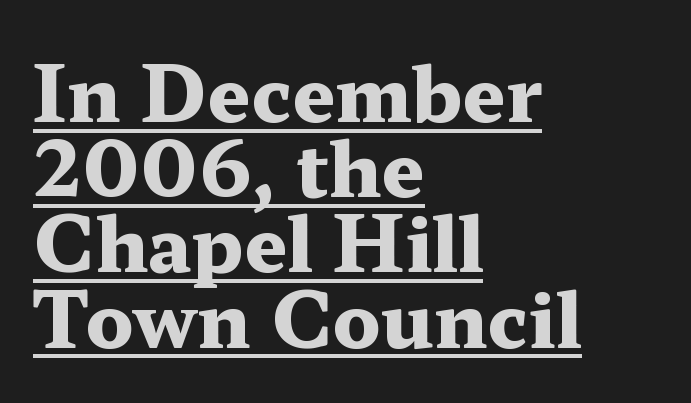
Q: Is the text bold? A: Yes.
Q: Is the text italic (slanted)? A: No, it is upright.
Q: Is the typeface a serif or a sans-serif typeface? A: Serif.
Q: Is the text underlined? A: Yes.
Q: How is the paragraph aligned? A: Left-aligned.
Q: Is the spacing between letters normal or unusually wide? A: Normal.
Q: Is the spacing between lines tight, normal or loose? A: Tight.
Q: Width (condensed, normal, or wide)? A: Wide.
Q: Stroke contrast? A: Medium.
Q: x-height? A: Medium.
Q: Monospaced? A: No.
